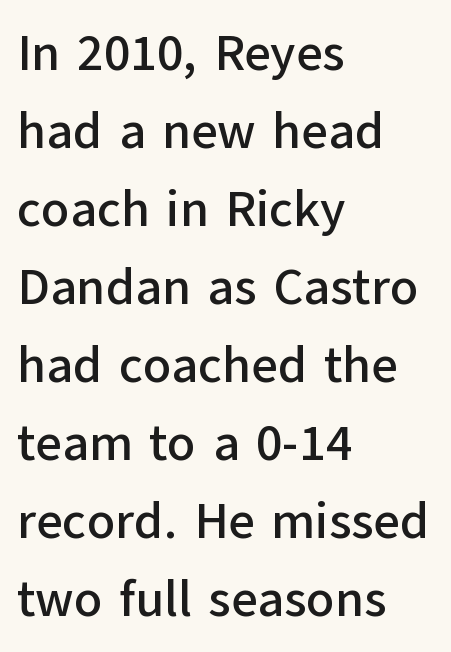
The image shows 51 px sans-serif type, upright; set left-aligned, normal line spacing (1.53x), normal letter spacing, not underlined; low stroke contrast and a medium x-height.
